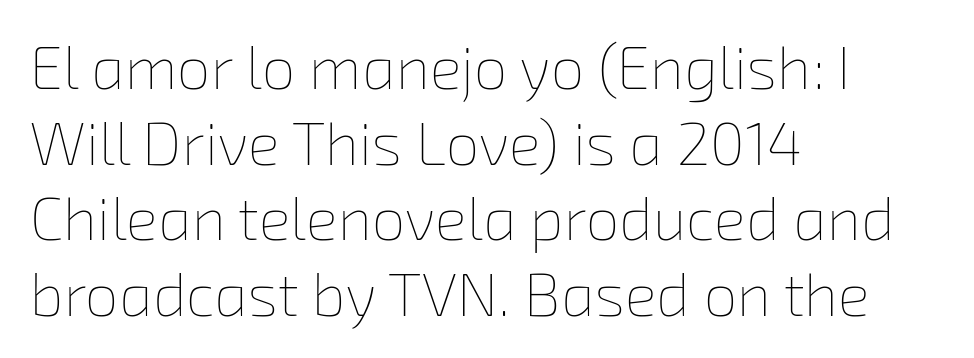
Summary of weight: not heavy and not bold. Underlining? Definitely not there. A typesetter would call this proportional, since set widths differ per character. This block has exactly the height ordinary leading produces.
